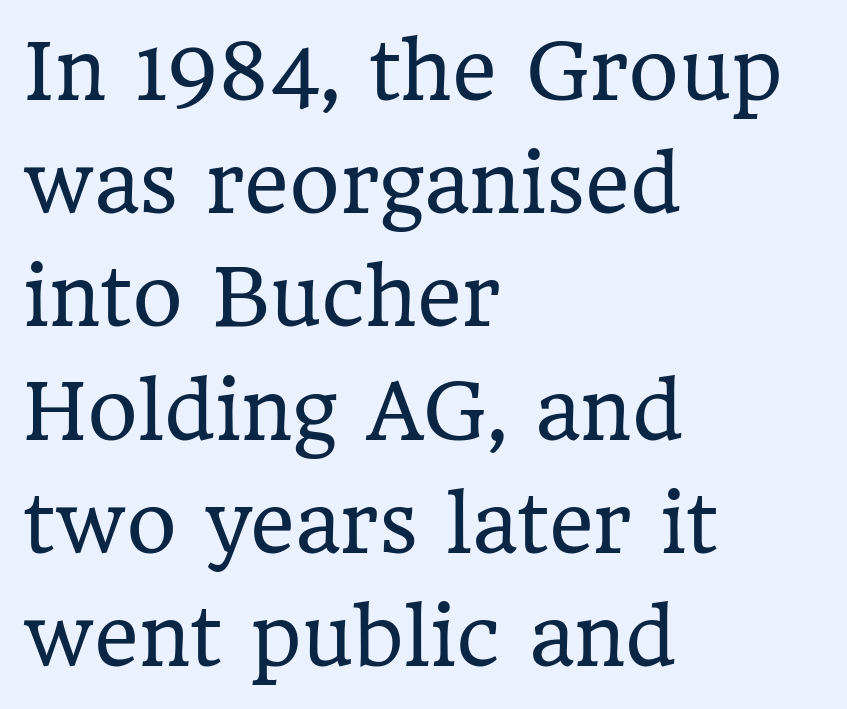
Is the type heavy? It reads as light-to-regular instead. The paragraph has a hard left edge and a soft right edge. The zone under the glyphs is completely vacant. The type sits square on the baseline with zero lean. The font family rendered here belongs to the serif group.
